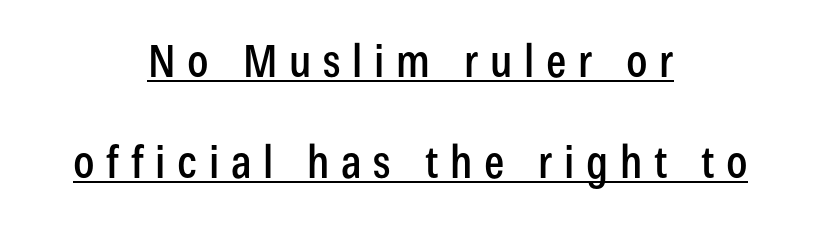
This block would shrink considerably if given ordinary leading; it's expanded now. This is the regular roman posture of the typeface. Has an underline been added? It has. The rendering inserts visible extra space after every character.
